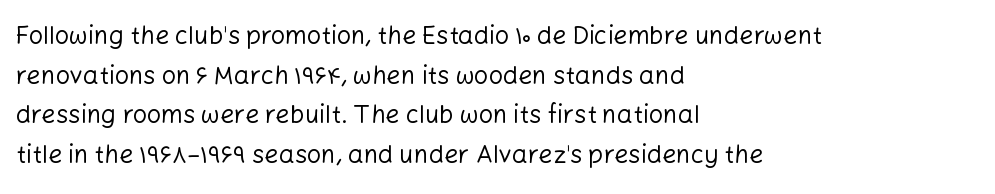
No italicization has been applied; the sample stays upright. Which margin do the lines hug? The left one — the right edge is uneven. Interline gaps are of average width in this sample. Descender tails drop into unmarked territory.
